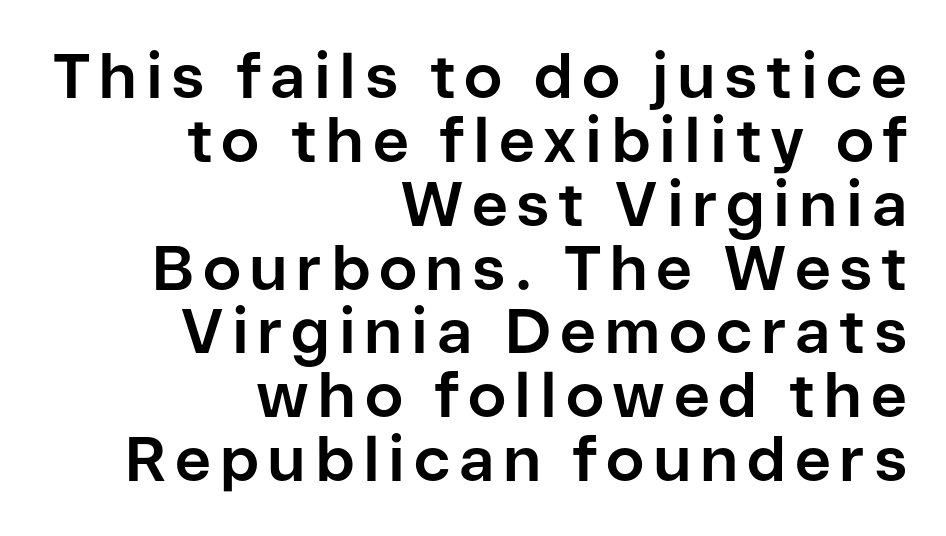
These lines were composed using upright roman letters. The string is rendered with underlining switched off. This block would grow much taller if given ordinary leading; it's compressed now. The rendering uses a bold face; every stroke is thick and dark. Think of a printed novel: that variable character pitch is what you see here.
